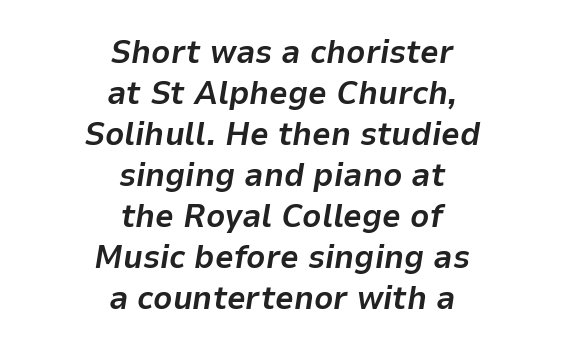
{"italic": "yes", "lean": "right", "slant_degrees": 9, "bold": "yes", "weight": "bold", "width": "normal", "stroke_contrast": "low", "x_height": "medium", "monospaced": "no", "underline": "no", "align": "center", "line_spacing_ratio": 1.24, "letter_spacing": "normal", "letter_spacing_em": 0.0, "glyph_px": 33}
